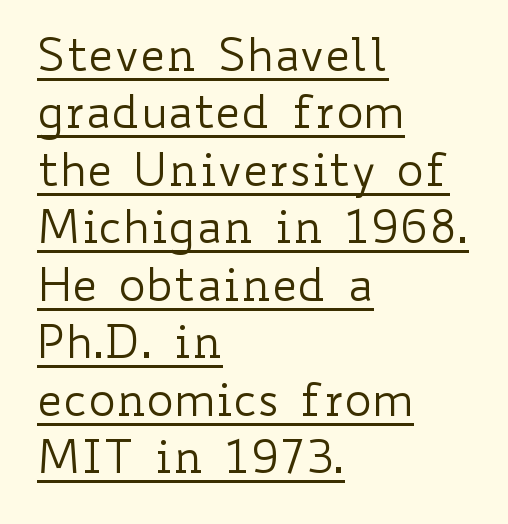
Q: Is the text bold? A: No.
Q: Is the text italic (slanted)? A: No, it is upright.
Q: Is the text underlined? A: Yes.
Q: How is the paragraph aligned? A: Left-aligned.
Q: Is the spacing between letters normal or unusually wide? A: Normal.
Q: Is the spacing between lines tight, normal or loose? A: Normal.
Q: Width (condensed, normal, or wide)? A: Wide.
Q: Stroke contrast? A: Low.
Q: x-height? A: Small.
Q: Monospaced? A: No.
